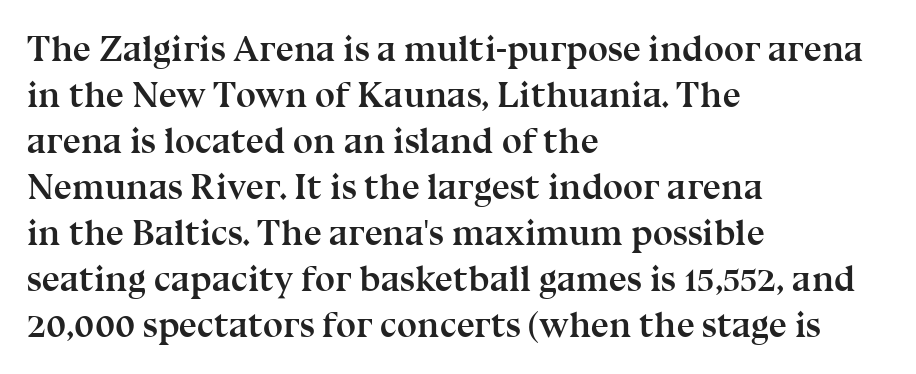
{"serif": "yes", "italic": "no", "bold": "yes", "weight": "semibold", "width": "normal", "stroke_contrast": "medium", "x_height": "medium", "monospaced": "no", "underline": "no", "align": "left", "line_spacing": "normal", "line_spacing_ratio": 1.28, "letter_spacing": "normal", "letter_spacing_em": 0.0, "glyph_px": 36}
